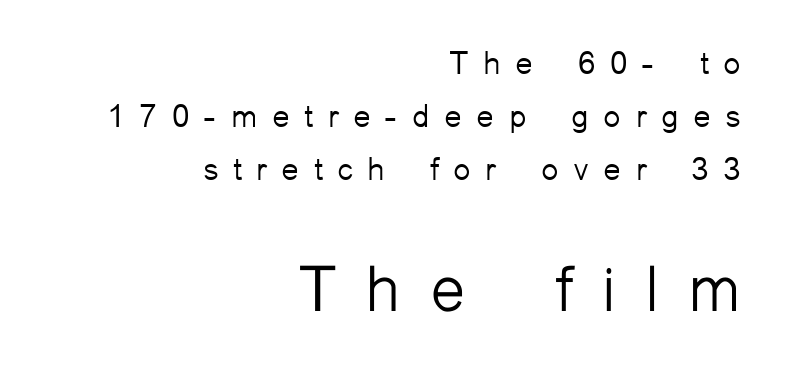
Q: Is the text bold? A: No.
Q: Is the text italic (slanted)? A: No, it is upright.
Q: Is the typeface a serif or a sans-serif typeface? A: Sans-serif.
Q: Is the text underlined? A: No.
Q: How is the paragraph aligned? A: Right-aligned.
Q: Is the spacing between letters normal or unusually wide? A: Unusually wide.
Q: Is the spacing between lines tight, normal or loose? A: Normal.
Q: Which block of text is set in a larger size, the first (top) or the second (bottom)? A: The second (bottom) one.
Q: Width (condensed, normal, or wide)? A: Normal.
Q: Stroke contrast? A: Low.
Q: x-height? A: Medium.
Q: Monospaced? A: No.
